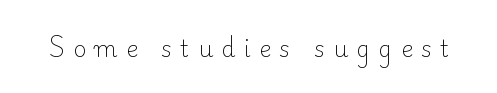
Compared with a typical body face, this is equally light or lighter still. Descenders hang freely into open space. Between one letter and the next there's a generous, obvious gap. When letters stand straight like this, we call the style roman or upright.
